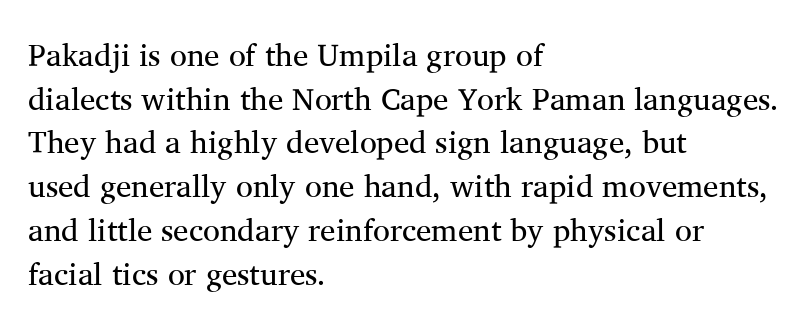
{"serif": "yes", "italic": "no", "bold": "no", "weight": "regular", "width": "normal", "stroke_contrast": "medium", "x_height": "medium", "monospaced": "no", "underline": "no", "align": "left", "line_spacing": "normal", "line_spacing_ratio": 1.41, "letter_spacing": "normal", "letter_spacing_em": 0.0, "glyph_px": 31}
